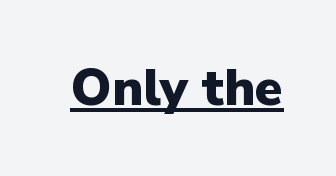
The designer went with a sans here, leaving each stem footless. Think of a printed novel: that variable character pitch is what you see here. The rendered words wear a rule along their underside. Rendered with straight, roman letterforms. Bold? Absolutely — the strokes are thick and heavy. Tracking value appears to be zero — textbook default spacing.
